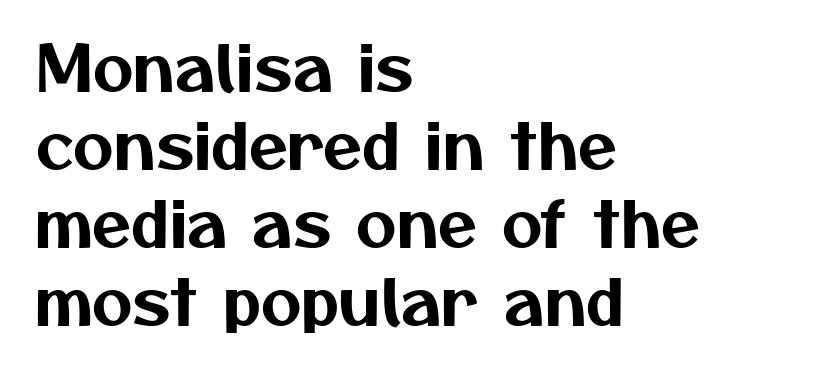
The image shows 63 px sans-serif type; set left-aligned, line spacing 1.24x, normal letter spacing, not underlined; medium stroke contrast and a medium x-height.
